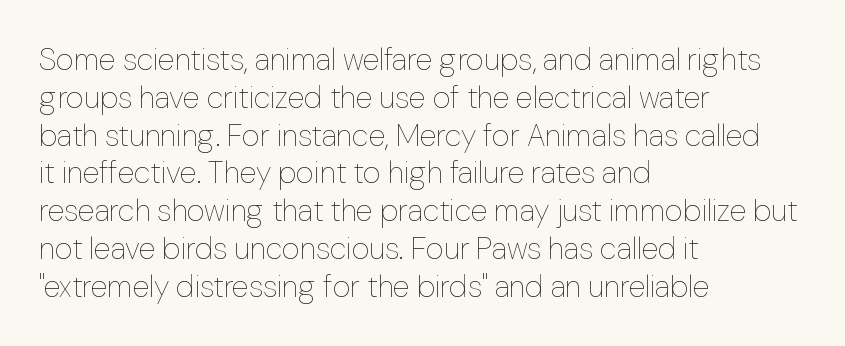
Q: Is the text bold? A: No.
Q: Is the text italic (slanted)? A: No, it is upright.
Q: Is the text underlined? A: No.
Q: How is the paragraph aligned? A: Left-aligned.
Q: Is the spacing between letters normal or unusually wide? A: Normal.
Q: Width (condensed, normal, or wide)? A: Normal.
Q: Stroke contrast? A: Low.
Q: x-height? A: Medium.
Q: Monospaced? A: No.
